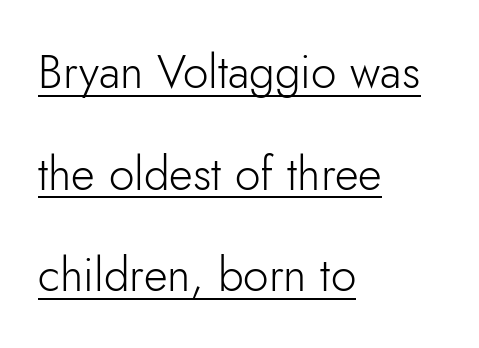
Q: Is the text bold? A: No.
Q: Is the text italic (slanted)? A: No, it is upright.
Q: Is the typeface a serif or a sans-serif typeface? A: Sans-serif.
Q: Is the text underlined? A: Yes.
Q: How is the paragraph aligned? A: Left-aligned.
Q: Is the spacing between letters normal or unusually wide? A: Normal.
Q: Is the spacing between lines tight, normal or loose? A: Loose.
Q: Width (condensed, normal, or wide)? A: Normal.
Q: Stroke contrast? A: Low.
Q: x-height? A: Small.
Q: Monospaced? A: No.
